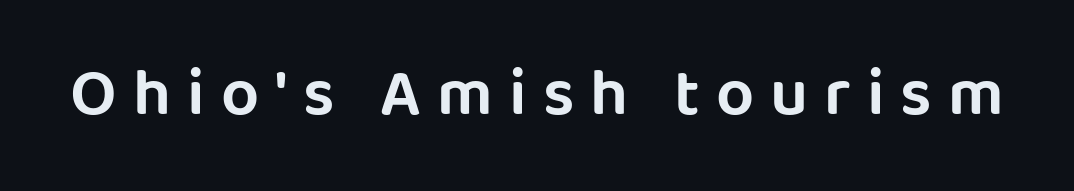
Q: Is the text italic (slanted)? A: No, it is upright.
Q: Is the typeface a serif or a sans-serif typeface? A: Sans-serif.
Q: Is the text underlined? A: No.
Q: Is the spacing between letters normal or unusually wide? A: Unusually wide.
Q: Width (condensed, normal, or wide)? A: Normal.
Q: Stroke contrast? A: Low.
Q: x-height? A: Large.
Q: Monospaced? A: No.
